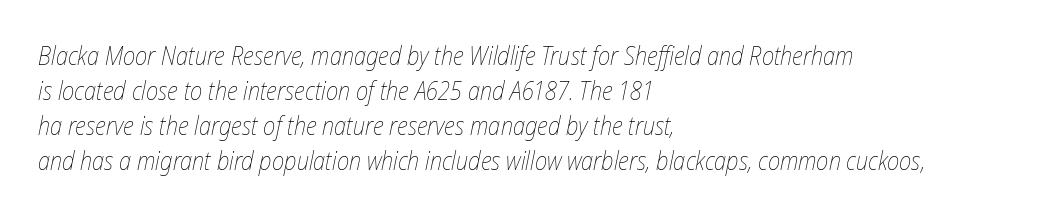
Q: Is the text bold? A: No.
Q: Is the text italic (slanted)? A: Yes, it leans right by about 12 degrees.
Q: Is the text underlined? A: No.
Q: How is the paragraph aligned? A: Left-aligned.
Q: Is the spacing between letters normal or unusually wide? A: Normal.
Q: Is the spacing between lines tight, normal or loose? A: Normal.
